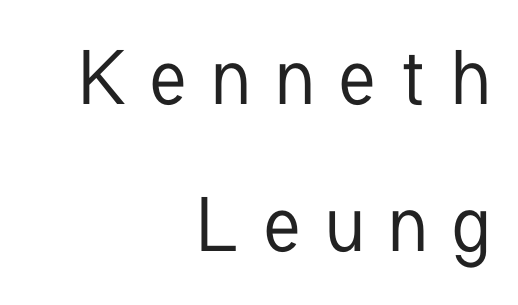
The image shows 76 px condensed sans-serif type, upright; set right-aligned, loose line spacing (1.94x), unusually wide letter spacing (+0.32 em), not underlined; low stroke contrast and a medium x-height.
